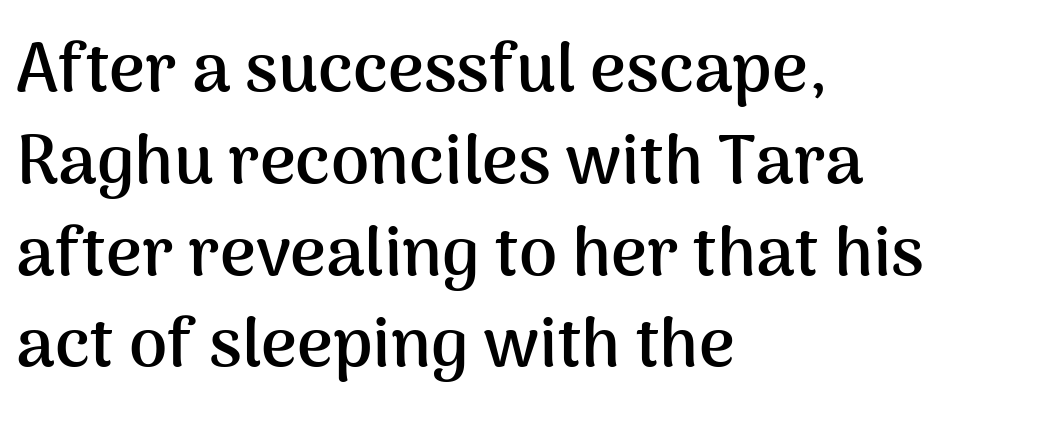
Q: Is the text bold? A: Yes.
Q: Is the text italic (slanted)? A: No, it is upright.
Q: Is the typeface a serif or a sans-serif typeface? A: Sans-serif.
Q: Is the text underlined? A: No.
Q: How is the paragraph aligned? A: Left-aligned.
Q: Is the spacing between letters normal or unusually wide? A: Normal.
Q: Is the spacing between lines tight, normal or loose? A: Normal.
Q: Width (condensed, normal, or wide)? A: Normal.
Q: Stroke contrast? A: Medium.
Q: x-height? A: Medium.
Q: Monospaced? A: No.
